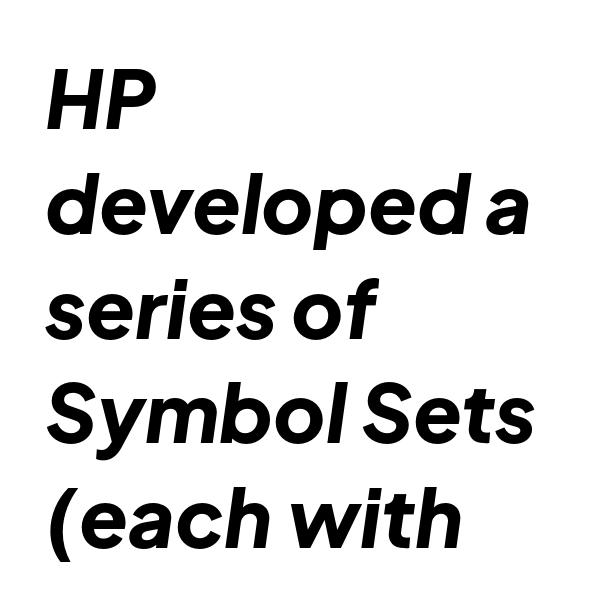
Check under the words: just untouched page. The line-height multiplier appears to be the usual default. Each letter keeps its own natural width here, so spacing adapts to shape. Visually the block forms a straight wall on the left and a jagged coastline on the right.
